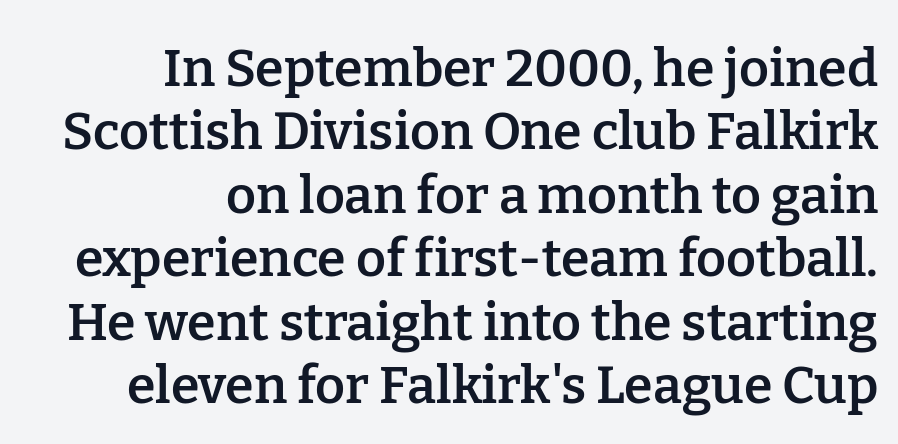
A flush-right, rag-left setting is used for this passage. Tracking value appears to be zero — textbook default spacing. This is serif lettering, the kind often seen in printed books. Each letter keeps its own natural width here, so spacing adapts to shape.
